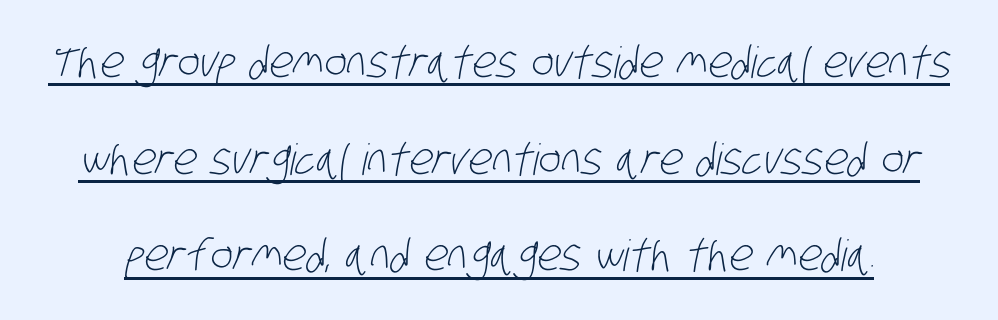
Q: Is the text bold? A: No.
Q: Is the typeface a serif or a sans-serif typeface? A: Sans-serif.
Q: Is the text underlined? A: Yes.
Q: Is the spacing between letters normal or unusually wide? A: Normal.
Q: Is the spacing between lines tight, normal or loose? A: Loose.
Q: Width (condensed, normal, or wide)? A: Condensed.
Q: Stroke contrast? A: Low.
Q: x-height? A: Large.
Q: Monospaced? A: No.
